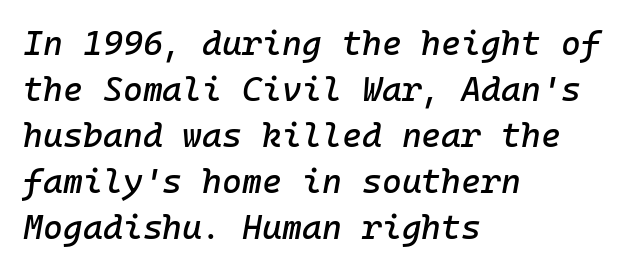
Summary of vertical rhythm: regular, with standard interline spacing. Words float on clear page, feet unadorned. Tracking here is standard; glyphs follow each other at the usual distance. Tall strokes in this sample are angled rather than plumb. Caption: multi-line text, flush left, ragged right.
